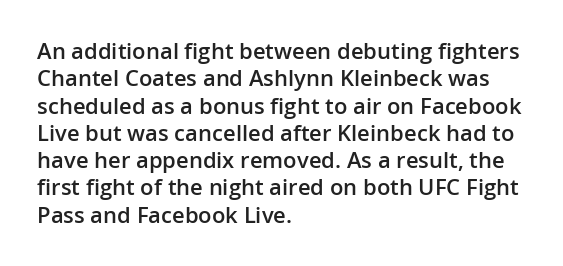
The image shows 22 px text type, upright; set left-aligned, line spacing 1.24x, normal letter spacing, not underlined.
